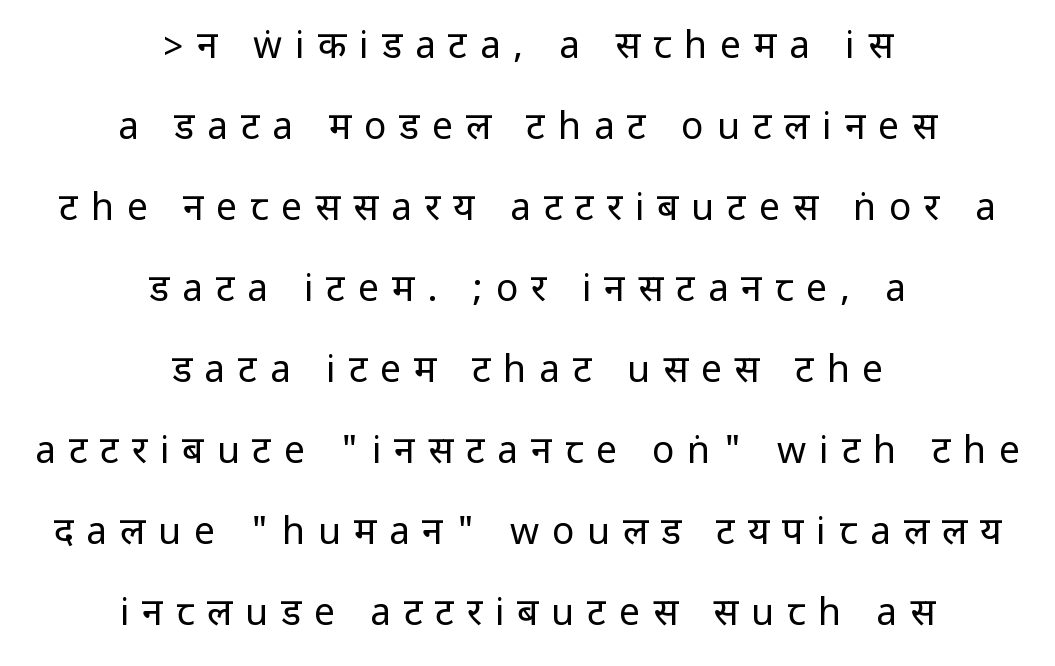
Ink coverage per letter is moderate at most. A typesetter would label this face a sans. Caption: expanded tracking, letters set apart. Notice how the stems are strictly vertical — no italics here. The specimen omits any rule beneath the text block's lines. If you measured baseline to baseline, you'd find a long distance.
